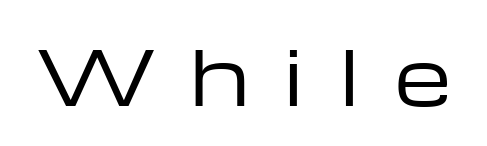
The characters are drawn with everyday or finer stroke widths. Glyph-to-glyph distance is far greater than everyday printed text. The glyphs are unaccompanied by any horizontal stroke below them. Rendered with straight, roman letterforms. Do the characters align in a grid? No, the font is proportional.
